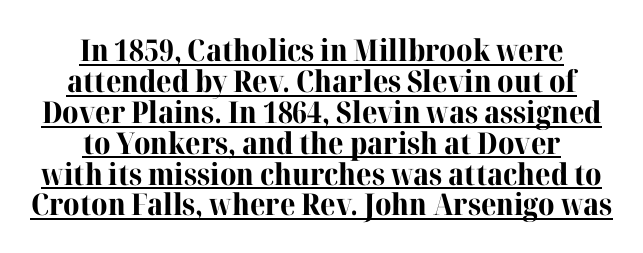
The image shows 30 px bold serif type, upright; set centered, tight line spacing (1.03x), normal letter spacing, underlined; high stroke contrast and a medium x-height.
